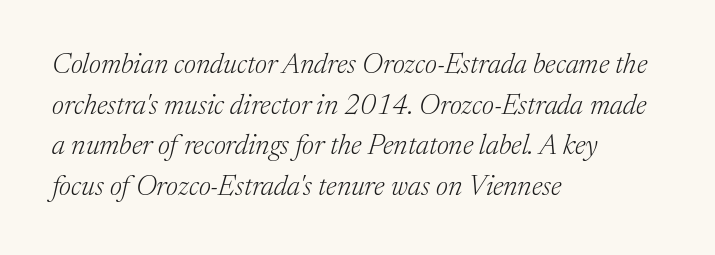
The image shows 28 px light serif type, italic (leaning right); set left-aligned, normal line spacing (1.45x), normal letter spacing, not underlined; medium stroke contrast and a medium x-height.
